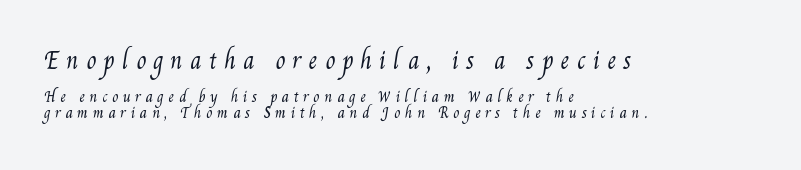
A bare baseline throughout the passage. The lines in this sample share a left origin and differ only in where they stop. Counters stay open thanks to moderate or lighter strokes. Is the lower block the larger one? No — the upper block carries the bigger type.
